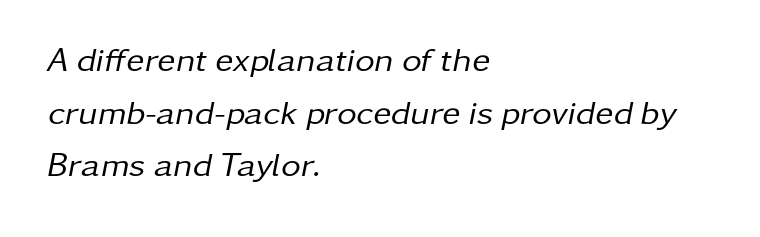
Honestly, the row spacing looks completely unremarkable. The setting favours the left margin, as ordinary paragraphs usually do. This rendering features lettering with no underline. Would a proofreader flag this as italicized? Yes. Each letter keeps its own natural width here, so spacing adapts to shape.
